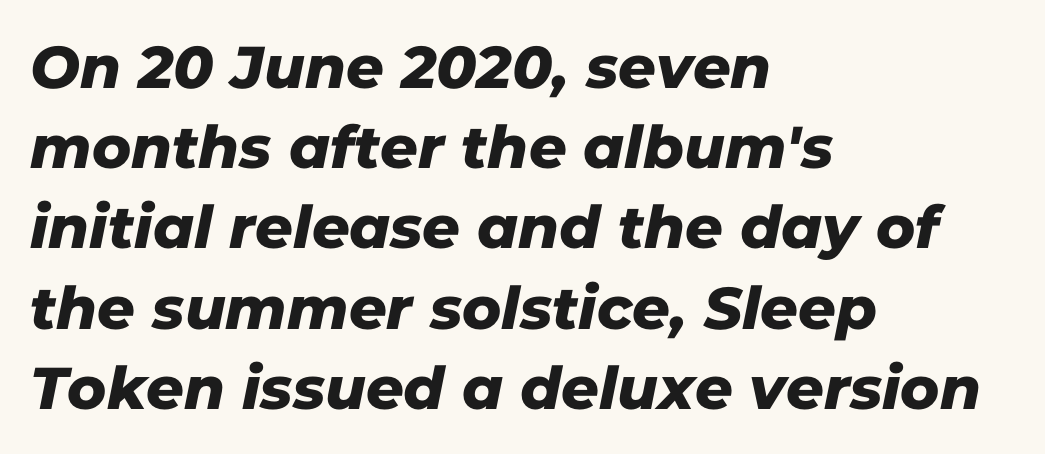
You could call the tracking neutral — neither tight nor loose. This rendering employs a face without finishing strokes, i.e., a sans-serif. A typesetter would call this leading conventional body-copy spacing. These lines are set flush left with a ragged right edge. The letters advance in unequal steps, a hallmark of proportional type. Just letters on the line, the space beneath them empty.
